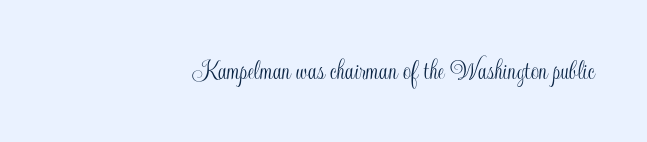
The setting favours the right margin, as signatures and pull-quotes sometimes do. The foot of each line stays bare and open. Do the characters align in a grid? No, the font is proportional. No extra tracking has been applied to these lines.
